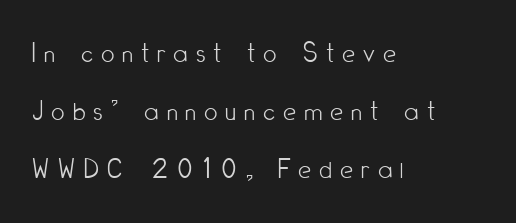
Q: Is the text bold? A: No.
Q: Is the text italic (slanted)? A: No, it is upright.
Q: Is the typeface a serif or a sans-serif typeface? A: Sans-serif.
Q: Is the text underlined? A: No.
Q: How is the paragraph aligned? A: Left-aligned.
Q: Is the spacing between letters normal or unusually wide? A: Unusually wide.
Q: Is the spacing between lines tight, normal or loose? A: Loose.
Q: Width (condensed, normal, or wide)? A: Condensed.
Q: Stroke contrast? A: Low.
Q: x-height? A: Small.
Q: Monospaced? A: No.
